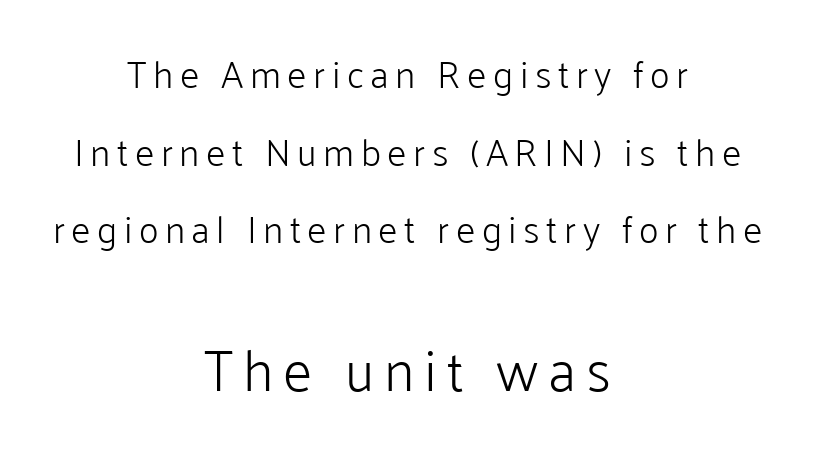
Q: Is the text bold? A: No.
Q: Is the text italic (slanted)? A: No, it is upright.
Q: Is the typeface a serif or a sans-serif typeface? A: Sans-serif.
Q: Is the text underlined? A: No.
Q: How is the paragraph aligned? A: Centered.
Q: Is the spacing between lines tight, normal or loose? A: Loose.
Q: Which block of text is set in a larger size, the first (top) or the second (bottom)? A: The second (bottom) one.
Q: Width (condensed, normal, or wide)? A: Normal.
Q: Stroke contrast? A: Low.
Q: x-height? A: Medium.
Q: Monospaced? A: No.
